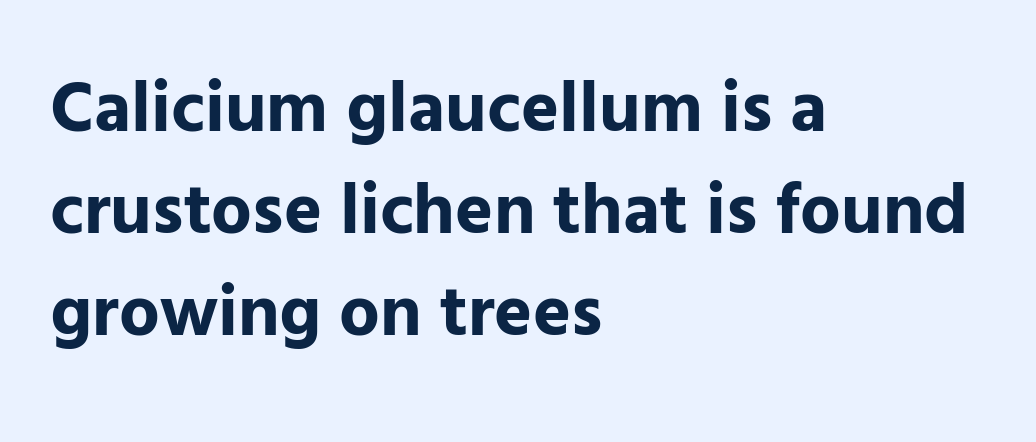
{"serif": "no", "italic": "no", "bold": "yes", "weight": "bold", "width": "normal", "stroke_contrast": "low", "x_height": "medium", "monospaced": "no", "underline": "no", "align": "left", "line_spacing": "normal", "line_spacing_ratio": 1.42, "letter_spacing": "normal", "letter_spacing_em": 0.0, "glyph_px": 72}
